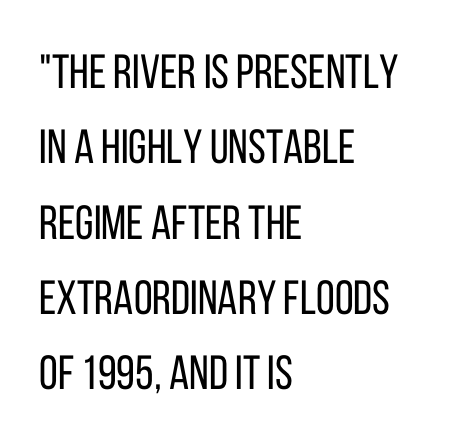
The image shows 48 px regular-weight, condensed sans-serif type, upright; set left-aligned, normal line spacing (1.57x), normal letter spacing, not underlined; low stroke contrast and a large x-height.
